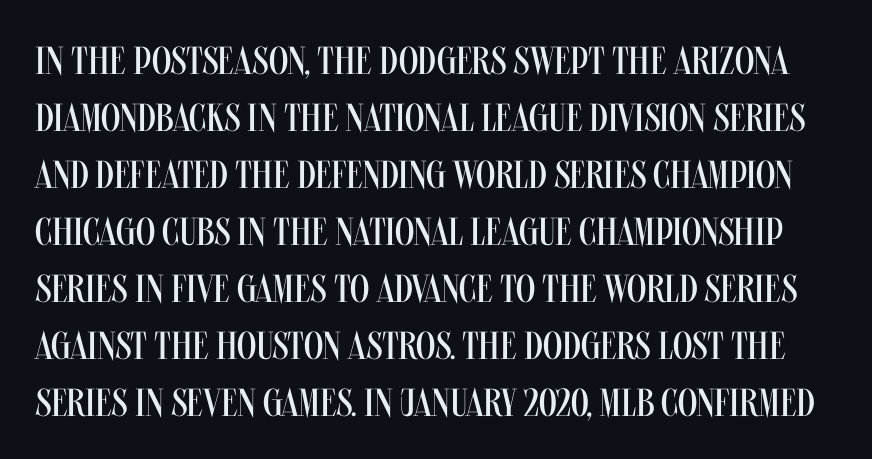
{"serif": "no", "italic": "no", "bold": "no", "weight": "regular", "width": "condensed", "stroke_contrast": "medium", "x_height": "large", "monospaced": "no", "underline": "no", "line_spacing": "normal", "line_spacing_ratio": 1.46, "letter_spacing": "normal", "letter_spacing_em": 0.0, "glyph_px": 39}
